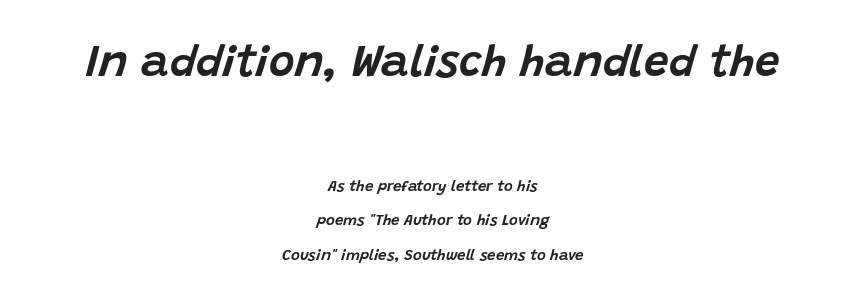
{"italic": "yes", "lean": "right", "slant_degrees": 15, "width": "normal", "stroke_contrast": "low", "x_height": "large", "monospaced": "no", "underline": "no", "align": "center", "line_spacing": "loose", "line_spacing_ratio": 2.31, "letter_spacing": "normal", "letter_spacing_em": 0.0, "larger_block": "first", "size_ratio": 2.93, "glyph_px": 44}
